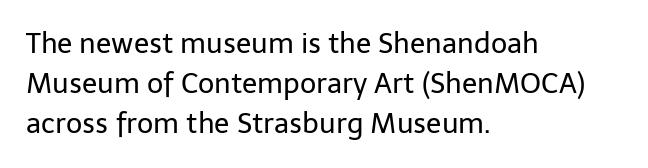
{"serif": "no", "italic": "no", "bold": "no", "weight": "regular", "width": "normal", "stroke_contrast": "low", "x_height": "medium", "monospaced": "no", "underline": "no", "align": "left", "line_spacing": "normal", "line_spacing_ratio": 1.43, "letter_spacing": "normal", "letter_spacing_em": 0.0, "glyph_px": 28}
